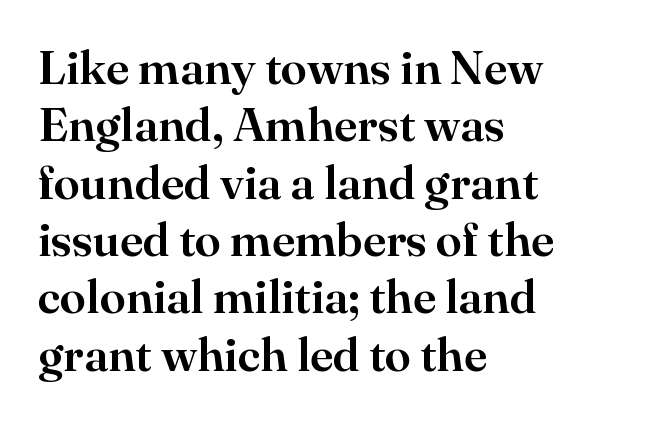
{"serif": "yes", "italic": "no", "width": "normal", "stroke_contrast": "high", "x_height": "small", "monospaced": "no", "underline": "no", "align": "left", "line_spacing_ratio": 1.22, "letter_spacing": "normal", "letter_spacing_em": 0.0, "glyph_px": 47}
